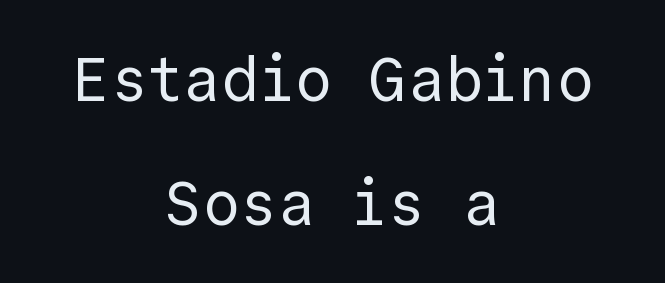
The image shows 62 px regular-weight sans-serif type, upright, monospaced; set centered, loose line spacing (2.0x), normal letter spacing, not underlined; a medium x-height.
